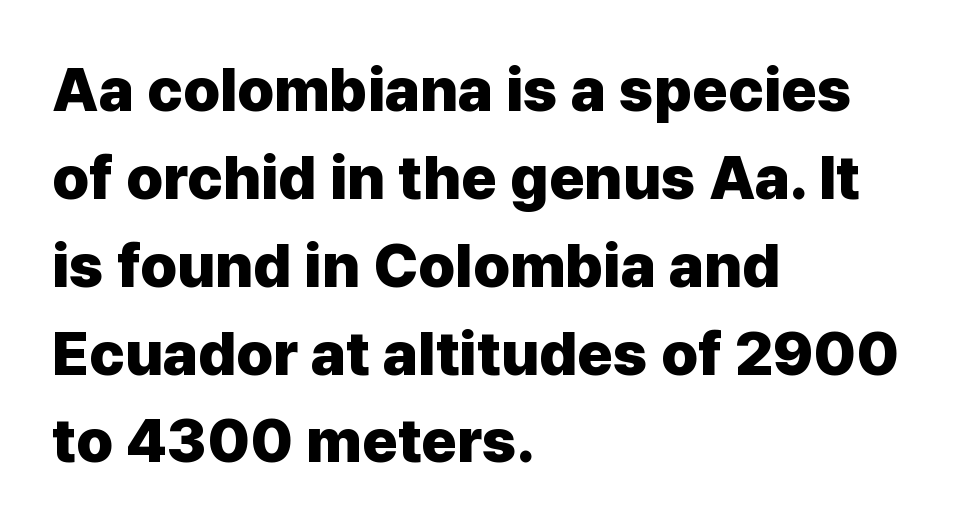
Q: Is the text bold? A: Yes.
Q: Is the text italic (slanted)? A: No, it is upright.
Q: Is the typeface a serif or a sans-serif typeface? A: Sans-serif.
Q: Is the text underlined? A: No.
Q: How is the paragraph aligned? A: Left-aligned.
Q: Is the spacing between letters normal or unusually wide? A: Normal.
Q: Is the spacing between lines tight, normal or loose? A: Normal.
Q: Width (condensed, normal, or wide)? A: Normal.
Q: Stroke contrast? A: Low.
Q: x-height? A: Medium.
Q: Monospaced? A: No.
